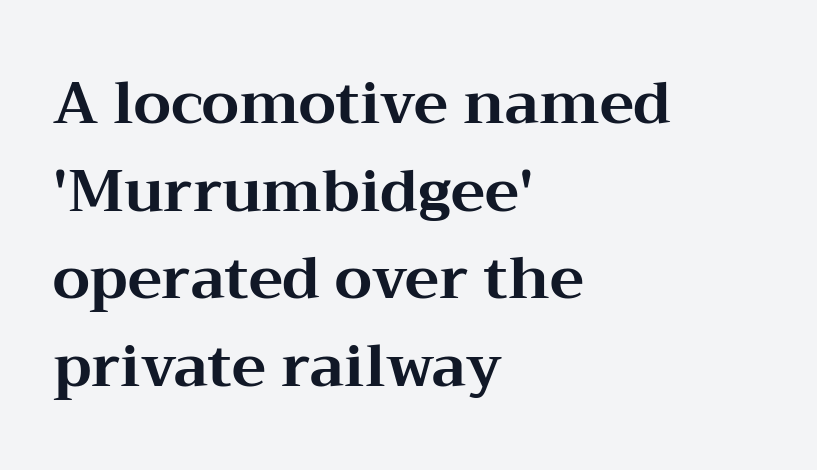
Q: Is the text bold? A: Yes.
Q: Is the text italic (slanted)? A: No, it is upright.
Q: Is the typeface a serif or a sans-serif typeface? A: Serif.
Q: Is the text underlined? A: No.
Q: How is the paragraph aligned? A: Left-aligned.
Q: Is the spacing between letters normal or unusually wide? A: Normal.
Q: Is the spacing between lines tight, normal or loose? A: Normal.
Q: Width (condensed, normal, or wide)? A: Wide.
Q: Stroke contrast? A: Medium.
Q: x-height? A: Medium.
Q: Monospaced? A: No.
